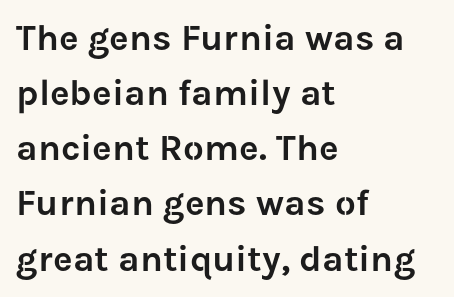
The image shows 37 px sans-serif type, upright; set left-aligned, normal line spacing (1.49x), normal letter spacing, not underlined; low stroke contrast and a medium x-height.
